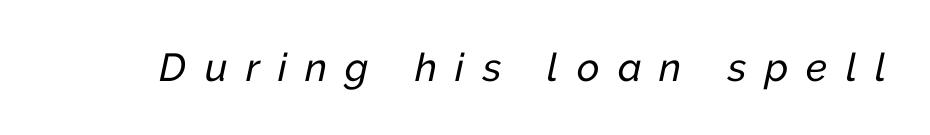
{"italic": "yes", "lean": "right", "slant_degrees": 12, "width": "normal", "stroke_contrast": "low", "x_height": "medium", "monospaced": "no", "underline": "no", "letter_spacing": "wide", "letter_spacing_em": 0.47, "glyph_px": 39}
